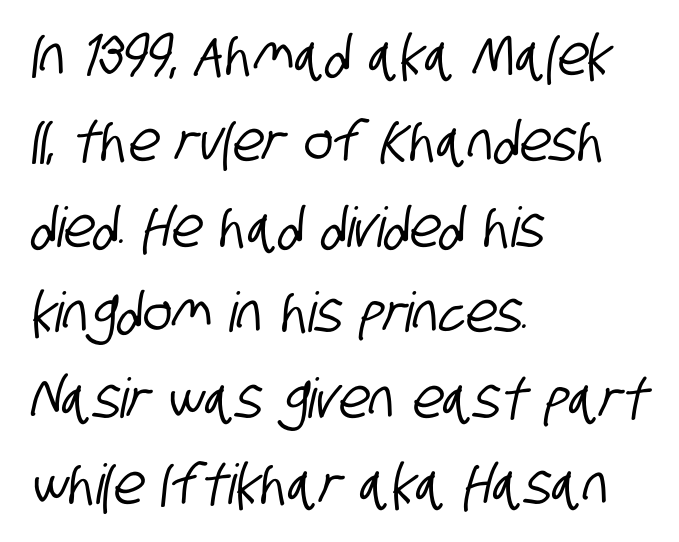
Q: Is the typeface a serif or a sans-serif typeface? A: Sans-serif.
Q: Is the text underlined? A: No.
Q: How is the paragraph aligned? A: Left-aligned.
Q: Is the spacing between letters normal or unusually wide? A: Normal.
Q: Is the spacing between lines tight, normal or loose? A: Normal.
Q: Width (condensed, normal, or wide)? A: Condensed.
Q: Stroke contrast? A: Low.
Q: x-height? A: Large.
Q: Monospaced? A: No.
